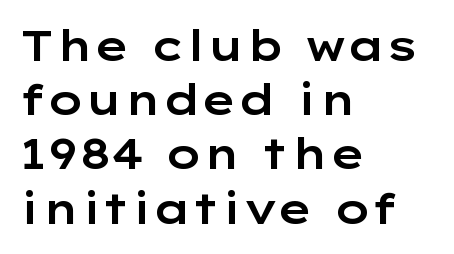
Q: Is the text italic (slanted)? A: No, it is upright.
Q: Is the typeface a serif or a sans-serif typeface? A: Sans-serif.
Q: Is the text underlined? A: No.
Q: How is the paragraph aligned? A: Left-aligned.
Q: Is the spacing between letters normal or unusually wide? A: Normal.
Q: Is the spacing between lines tight, normal or loose? A: Normal.
Q: Width (condensed, normal, or wide)? A: Wide.
Q: Stroke contrast? A: Low.
Q: x-height? A: Medium.
Q: Monospaced? A: No.
